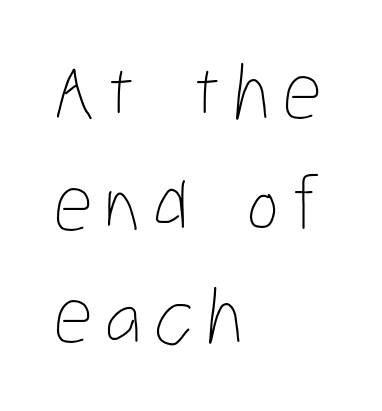
{"italic": "no", "bold": "no", "weight": "thin", "width": "condensed", "stroke_contrast": "low", "x_height": "medium", "monospaced": "no", "underline": "no", "align": "left", "line_spacing": "normal", "line_spacing_ratio": 1.42, "glyph_px": 79}
